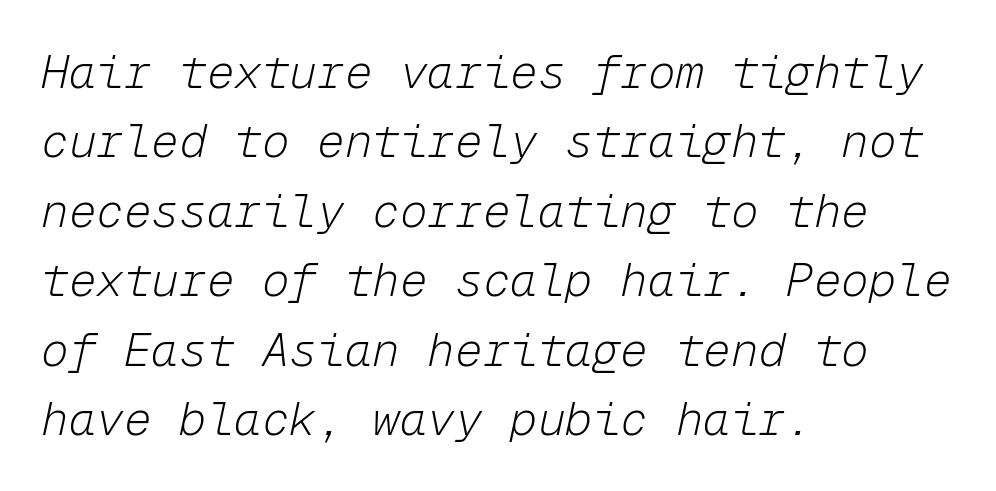
The image shows 46 px light type, italic (leaning right), monospaced; set left-aligned, normal line spacing (1.51x), normal letter spacing, not underlined; low stroke contrast and a medium x-height.
